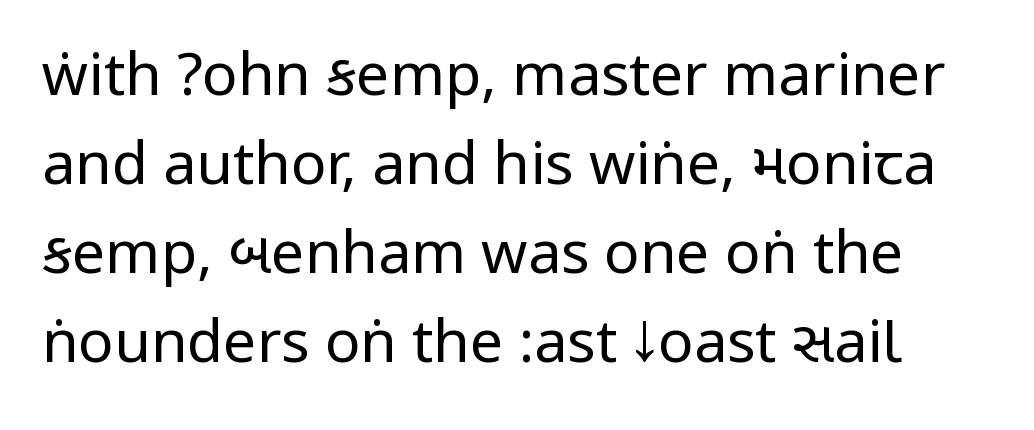
The image shows 59 px regular-weight, condensed sans-serif type, upright; set normal line spacing (1.51x), normal letter spacing, not underlined; low stroke contrast.
